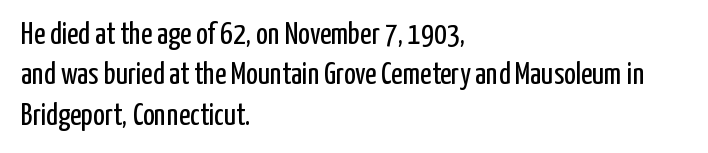
Q: Is the text bold? A: No.
Q: Is the text italic (slanted)? A: No, it is upright.
Q: Is the typeface a serif or a sans-serif typeface? A: Sans-serif.
Q: Is the text underlined? A: No.
Q: How is the paragraph aligned? A: Left-aligned.
Q: Is the spacing between letters normal or unusually wide? A: Normal.
Q: Is the spacing between lines tight, normal or loose? A: Normal.
Q: Width (condensed, normal, or wide)? A: Condensed.
Q: Stroke contrast? A: Low.
Q: x-height? A: Medium.
Q: Monospaced? A: No.
